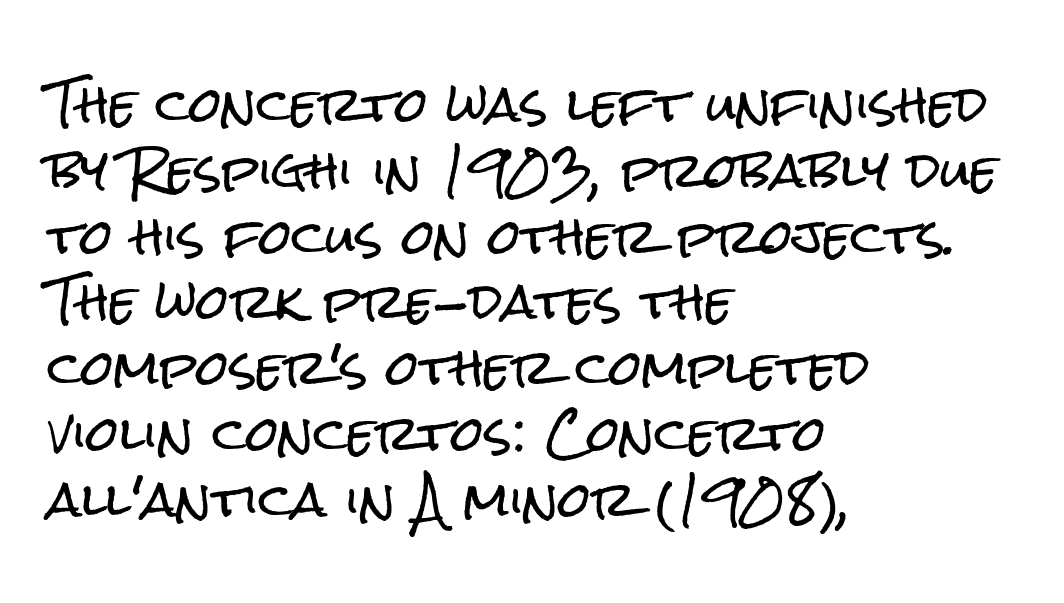
Q: Is the text italic (slanted)? A: No, it is upright.
Q: Is the typeface a serif or a sans-serif typeface? A: Sans-serif.
Q: Is the text underlined? A: No.
Q: How is the paragraph aligned? A: Left-aligned.
Q: Is the spacing between letters normal or unusually wide? A: Normal.
Q: Is the spacing between lines tight, normal or loose? A: Normal.
Q: Width (condensed, normal, or wide)? A: Condensed.
Q: Stroke contrast? A: Low.
Q: x-height? A: Medium.
Q: Monospaced? A: No.
